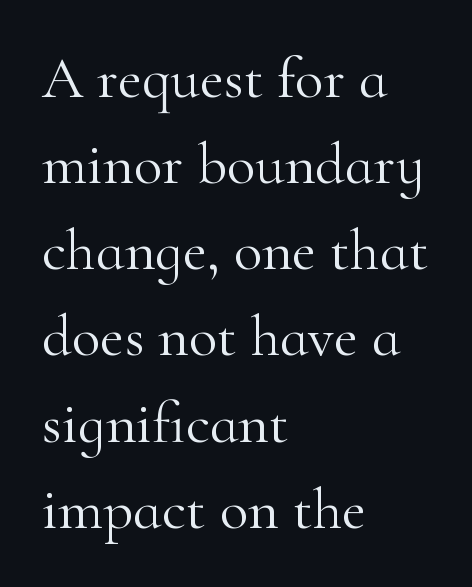
Q: Is the text bold? A: No.
Q: Is the text italic (slanted)? A: No, it is upright.
Q: Is the typeface a serif or a sans-serif typeface? A: Serif.
Q: Is the text underlined? A: No.
Q: How is the paragraph aligned? A: Left-aligned.
Q: Is the spacing between letters normal or unusually wide? A: Normal.
Q: Is the spacing between lines tight, normal or loose? A: Normal.
Q: Width (condensed, normal, or wide)? A: Normal.
Q: Stroke contrast? A: High.
Q: x-height? A: Small.
Q: Monospaced? A: No.
